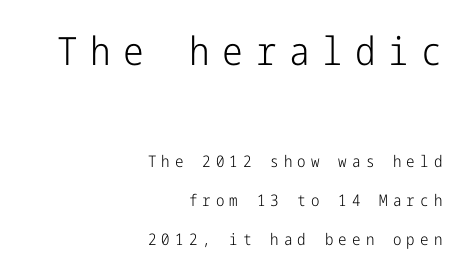
The paragraph has a hard right edge and a soft left edge. A student would notice the top passage is typeset larger than what follows. Check under the words: just untouched page. Note: no serifs on the glyphs. Every character sits straight up, as roman type does. No chunkiness to these letters — they're not bold.
